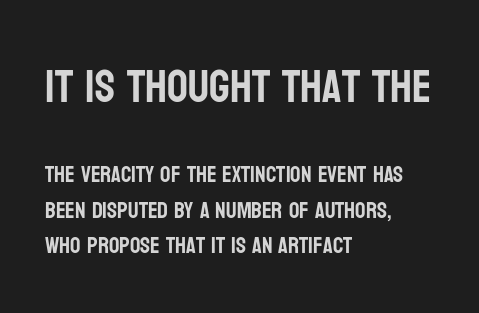
{"serif": "no", "italic": "no", "width": "condensed", "stroke_contrast": "low", "x_height": "large", "monospaced": "no", "underline": "no", "align": "left", "line_spacing": "normal", "line_spacing_ratio": 1.55, "letter_spacing": "normal", "letter_spacing_em": 0.0, "larger_block": "first", "size_ratio": 2.0, "glyph_px": 46}
